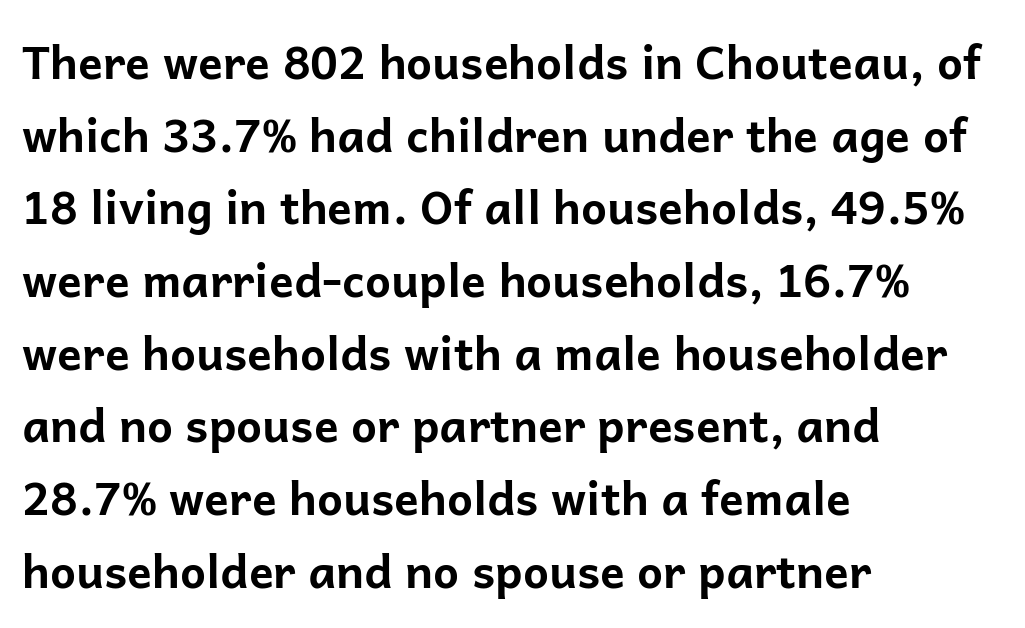
Q: Is the text bold? A: Yes.
Q: Is the text italic (slanted)? A: No, it is upright.
Q: Is the typeface a serif or a sans-serif typeface? A: Sans-serif.
Q: Is the text underlined? A: No.
Q: How is the paragraph aligned? A: Left-aligned.
Q: Is the spacing between letters normal or unusually wide? A: Normal.
Q: Is the spacing between lines tight, normal or loose? A: Normal.
Q: Width (condensed, normal, or wide)? A: Normal.
Q: Stroke contrast? A: Low.
Q: x-height? A: Medium.
Q: Monospaced? A: No.
